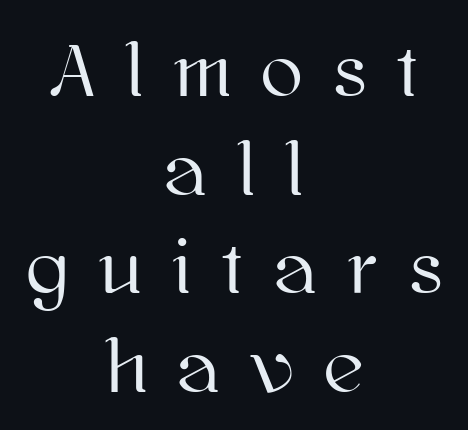
The whitespace from short lines is split evenly between both sides. Anything drawn beneath the words? Only blank space. Each word looks stretched out because of the extra space between its letters. Successive baselines arrive at the customary interval. Italic: no, the glyphs are upright roman. Think of a printed novel: that variable character pitch is what you see here.
